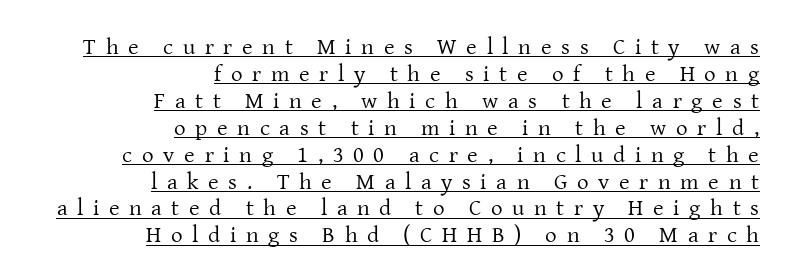
Nothing heavy about these letters — not bold at all. This sample uses expanded letter spacing, leaving extra air between glyphs. Like a heading marked for emphasis, these lines bear an underscore. The compositor pushed each line to the right boundary.
